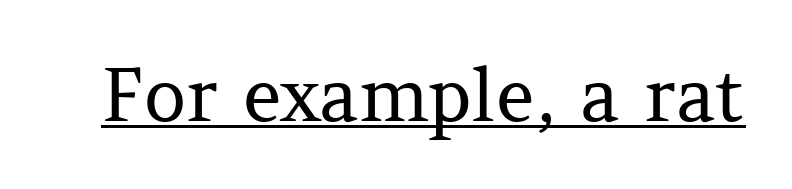
{"serif": "yes", "italic": "no", "bold": "no", "weight": "regular", "width": "normal", "stroke_contrast": "medium", "x_height": "medium", "monospaced": "no", "underline": "yes", "letter_spacing": "normal", "letter_spacing_em": 0.0, "glyph_px": 74}
